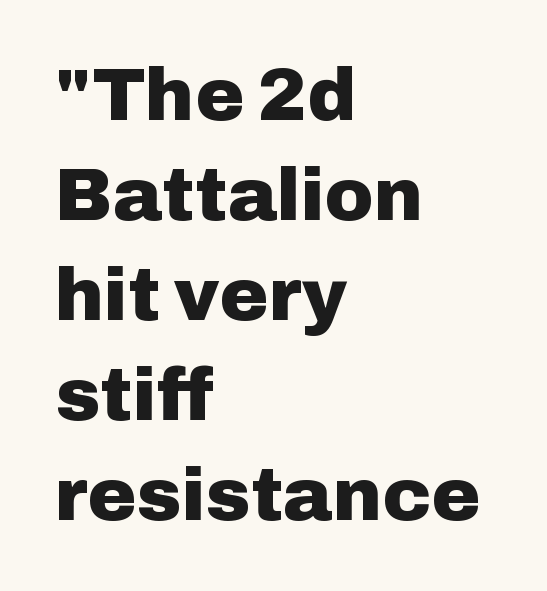
{"serif": "no", "italic": "no", "bold": "yes", "weight": "heavy", "width": "normal", "stroke_contrast": "low", "x_height": "medium", "monospaced": "no", "underline": "no", "align": "left", "line_spacing": "normal", "line_spacing_ratio": 1.35, "letter_spacing": "normal", "letter_spacing_em": 0.0, "glyph_px": 74}
